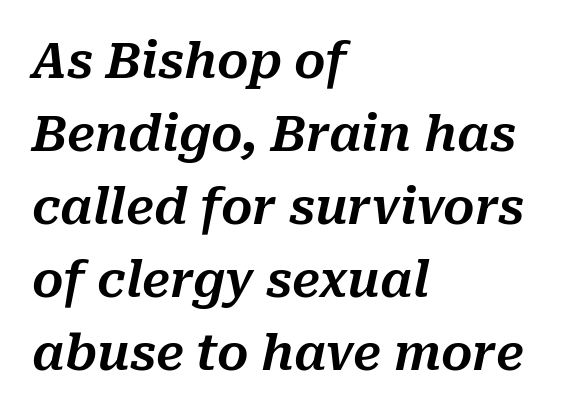
{"italic": "yes", "lean": "right", "slant_degrees": 10, "width": "normal", "stroke_contrast": "medium", "x_height": "medium", "monospaced": "no", "underline": "no", "align": "left", "line_spacing": "normal", "line_spacing_ratio": 1.49, "letter_spacing": "normal", "letter_spacing_em": 0.0, "glyph_px": 49}
